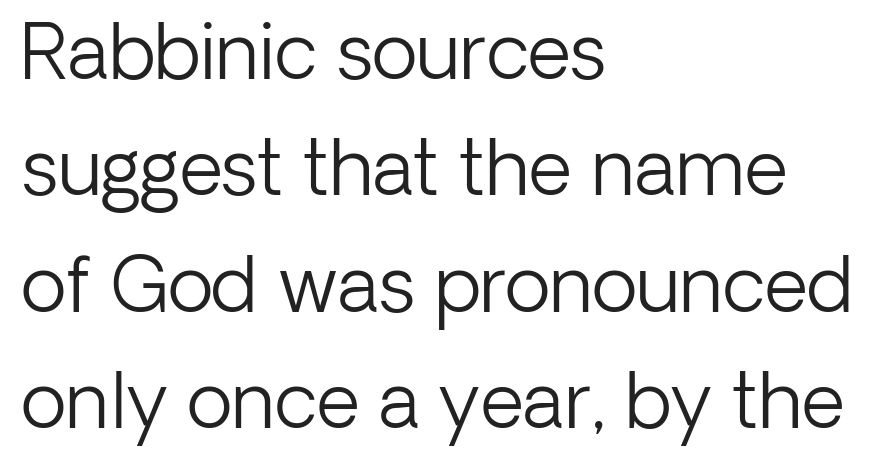
Q: Is the text bold? A: No.
Q: Is the text italic (slanted)? A: No, it is upright.
Q: Is the typeface a serif or a sans-serif typeface? A: Sans-serif.
Q: Is the text underlined? A: No.
Q: How is the paragraph aligned? A: Left-aligned.
Q: Is the spacing between letters normal or unusually wide? A: Normal.
Q: Is the spacing between lines tight, normal or loose? A: Normal.
Q: Width (condensed, normal, or wide)? A: Normal.
Q: Stroke contrast? A: Low.
Q: x-height? A: Medium.
Q: Monospaced? A: No.
